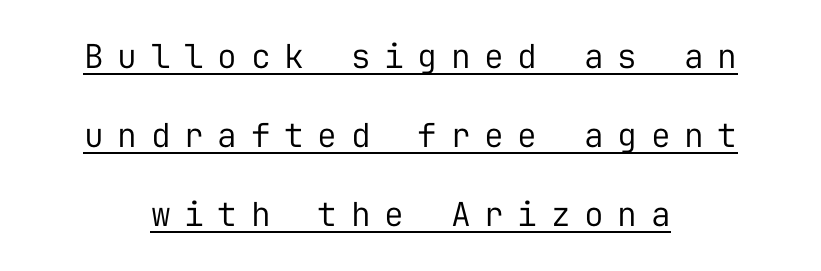
Q: Is the text bold? A: No.
Q: Is the text italic (slanted)? A: No, it is upright.
Q: Is the typeface a serif or a sans-serif typeface? A: Sans-serif.
Q: Is the text underlined? A: Yes.
Q: How is the paragraph aligned? A: Centered.
Q: Is the spacing between letters normal or unusually wide? A: Unusually wide.
Q: Is the spacing between lines tight, normal or loose? A: Loose.
Q: Width (condensed, normal, or wide)? A: Normal.
Q: Stroke contrast? A: Low.
Q: x-height? A: Medium.
Q: Monospaced? A: Yes.
